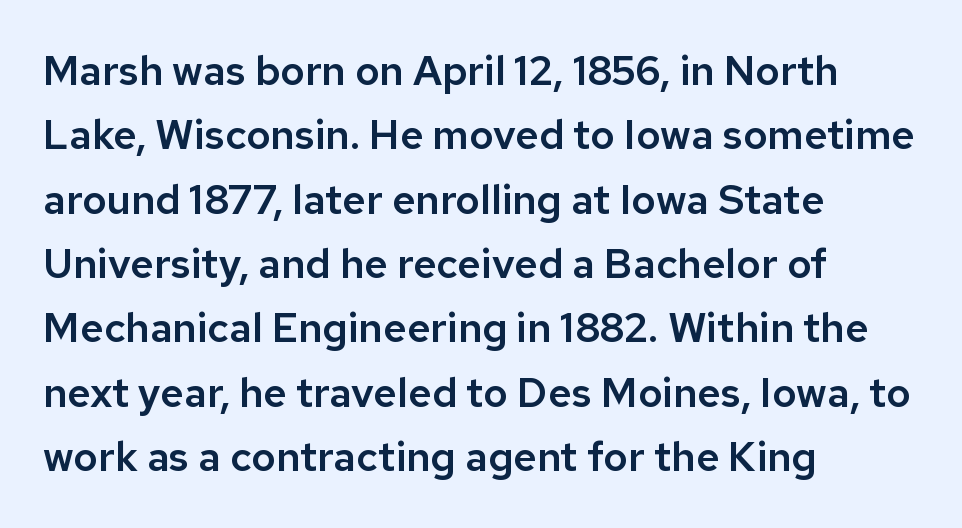
The image shows 41 px sans-serif type, upright; set left-aligned, normal line spacing (1.57x), normal letter spacing, not underlined; low stroke contrast and a medium x-height.
